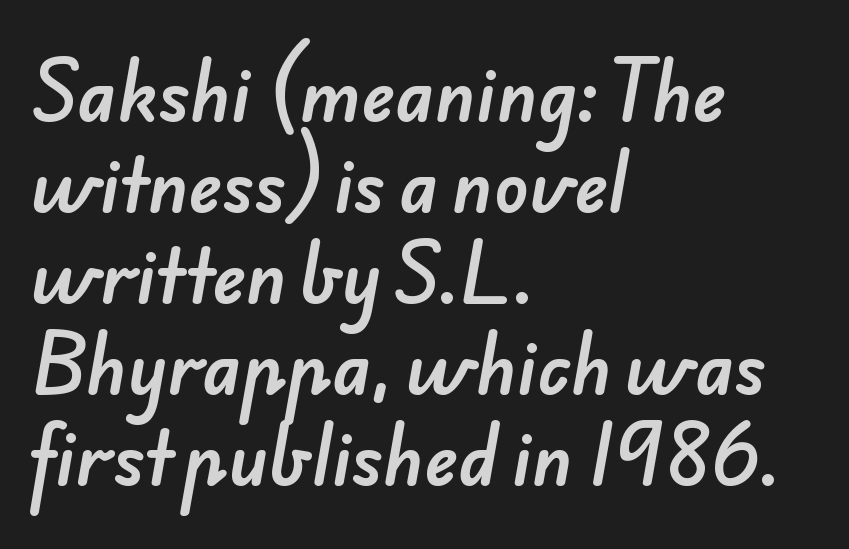
Stroke terminals: plain, sans-serif. Compared with typical paragraphs, the rows here are spaced about the same. Here the glyphs are tracked normally, forming tight word shapes. Glance below the letters and you will spot only blank space.
